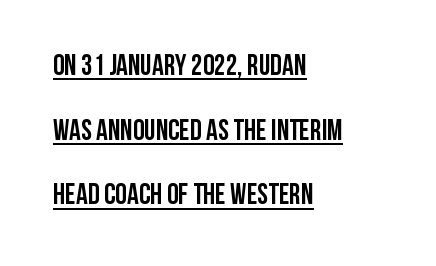
The image shows 29 px semibold, condensed sans-serif type, upright; set left-aligned, loose line spacing (2.23x), normal letter spacing, underlined; low stroke contrast and a large x-height.
